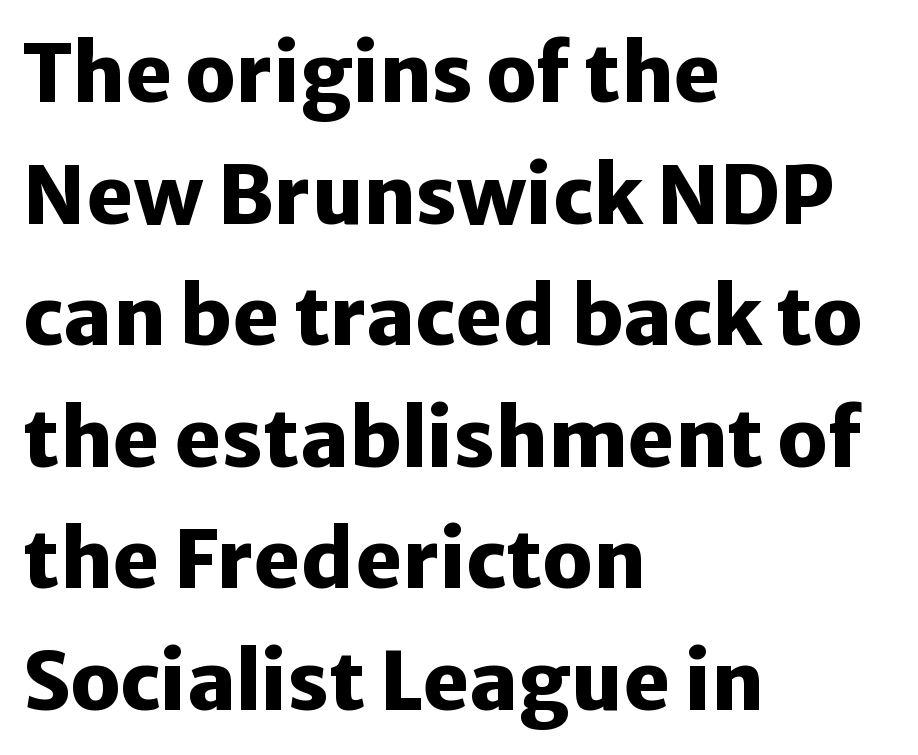
{"serif": "no", "italic": "no", "bold": "yes", "weight": "heavy", "width": "normal", "stroke_contrast": "low", "x_height": "medium", "monospaced": "no", "underline": "no", "align": "left", "line_spacing": "normal", "line_spacing_ratio": 1.52, "letter_spacing": "normal", "letter_spacing_em": 0.0, "glyph_px": 80}
